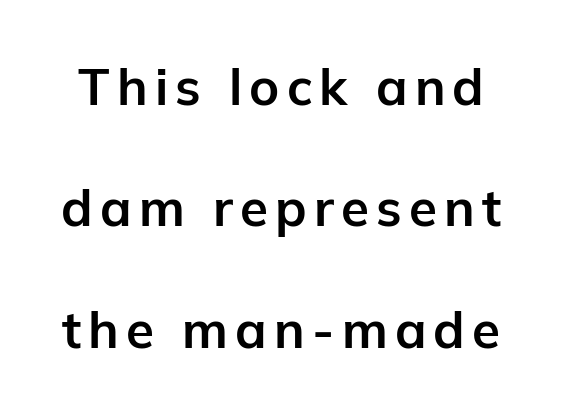
Think of a printed novel: that variable character pitch is what you see here. The axis of the letterforms is exactly vertical. Bold? Absolutely — the strokes are thick and heavy. This block would shrink considerably if given ordinary leading; it's expanded now. The baseline area is clear. A typesetter would label this face a sans.
